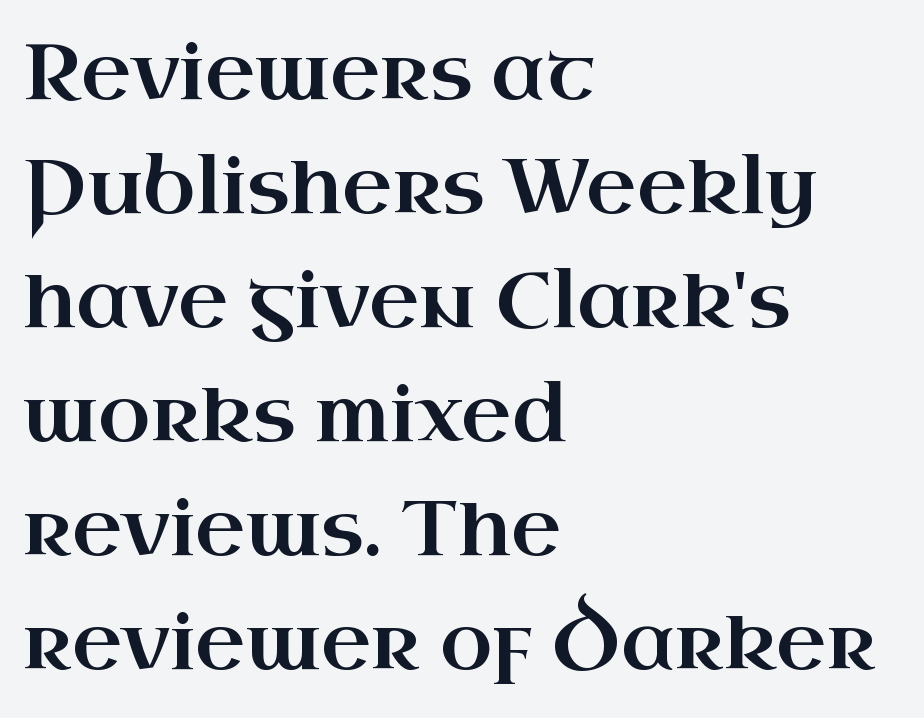
The image shows 77 px wide serif type, upright; set left-aligned, normal line spacing (1.48x), normal letter spacing, not underlined; high stroke contrast and a small x-height.
